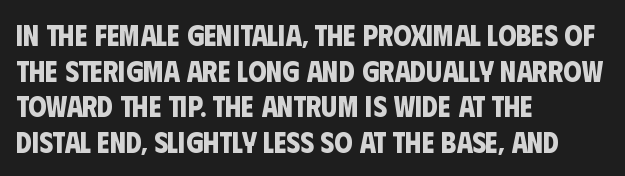
Check where the strokes stop: nothing finishes them off — pure sans. Each letter keeps its own natural width here, so spacing adapts to shape. Nobody touched the tracking dial on this one. The passage is arranged the way most books set body copy — flush left.
